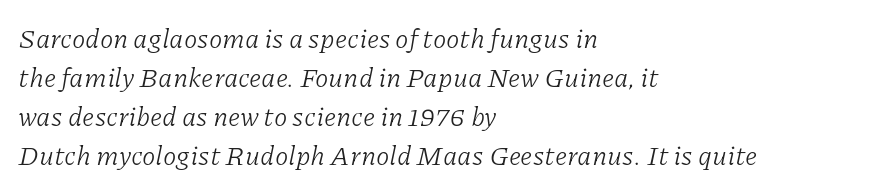
Rendered with sloped, italic letterforms. Regular leading. Short note: letters normally spaced. Heaviness? Minimal to ordinary, like unemphasized prose. The lines are quadded left. Letters rest on an invisible, unmarked baseline.
